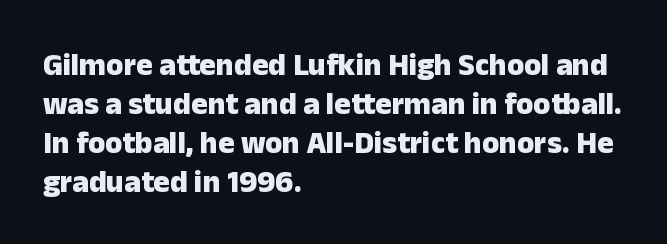
The image shows 31 px heavy sans-serif type, upright; set left-aligned, normal line spacing (1.26x), normal letter spacing, not underlined; low stroke contrast and a medium x-height.
